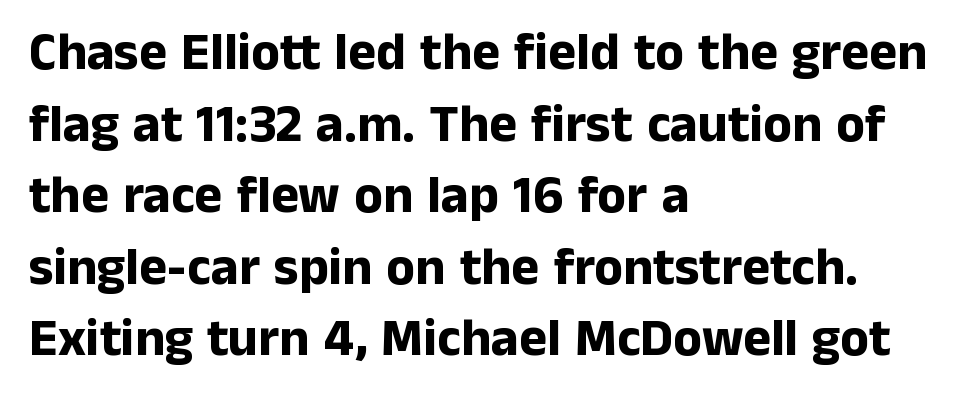
Q: Is the text bold? A: Yes.
Q: Is the text italic (slanted)? A: No, it is upright.
Q: Is the typeface a serif or a sans-serif typeface? A: Sans-serif.
Q: Is the text underlined? A: No.
Q: How is the paragraph aligned? A: Left-aligned.
Q: Is the spacing between letters normal or unusually wide? A: Normal.
Q: Is the spacing between lines tight, normal or loose? A: Normal.
Q: Width (condensed, normal, or wide)? A: Normal.
Q: Stroke contrast? A: Low.
Q: x-height? A: Medium.
Q: Monospaced? A: No.
